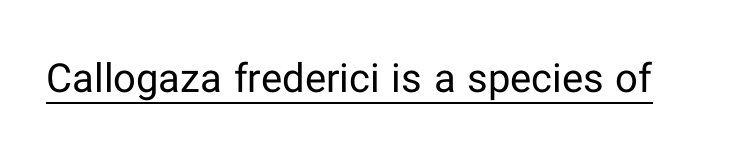
{"serif": "no", "italic": "no", "bold": "no", "weight": "regular", "width": "normal", "stroke_contrast": "low", "x_height": "medium", "monospaced": "no", "underline": "yes", "letter_spacing": "normal", "letter_spacing_em": 0.0, "glyph_px": 40}
